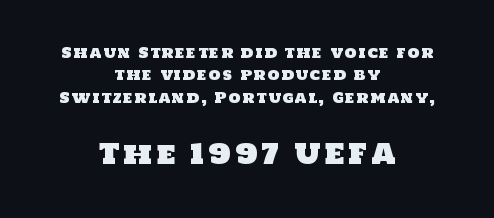
{"serif": "no", "width": "normal", "stroke_contrast": "low", "x_height": "large", "monospaced": "no", "underline": "no", "align": "center", "line_spacing": "normal", "line_spacing_ratio": 1.59, "larger_block": "second", "size_ratio": 2.0, "glyph_px": 28}
